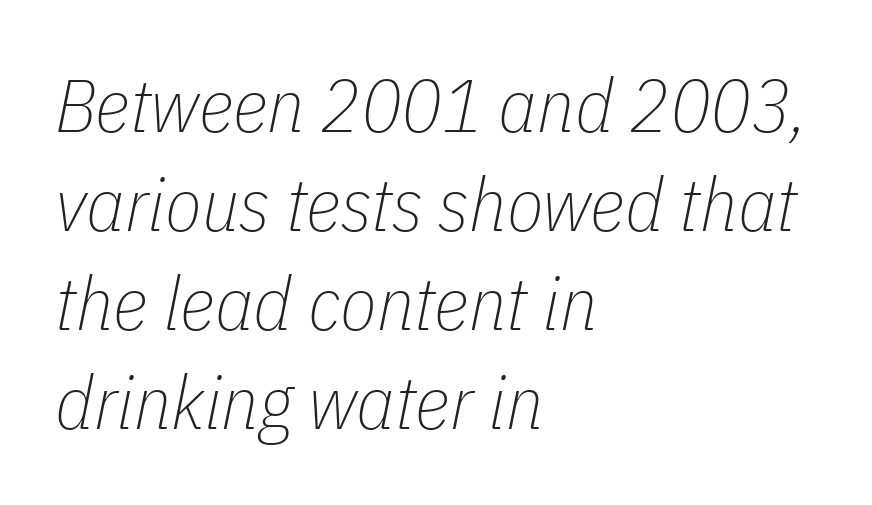
Q: Is the text bold? A: No.
Q: Is the text italic (slanted)? A: Yes, it leans right by about 11 degrees.
Q: Is the text underlined? A: No.
Q: How is the paragraph aligned? A: Left-aligned.
Q: Is the spacing between letters normal or unusually wide? A: Normal.
Q: Is the spacing between lines tight, normal or loose? A: Normal.
Q: Width (condensed, normal, or wide)? A: Condensed.
Q: Stroke contrast? A: Low.
Q: x-height? A: Medium.
Q: Monospaced? A: No.
